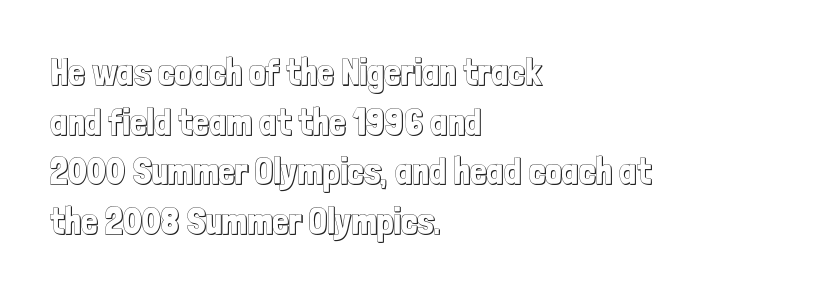
The image shows 37 px condensed type, upright; set left-aligned, normal line spacing (1.34x), normal letter spacing, not underlined; a medium x-height.
